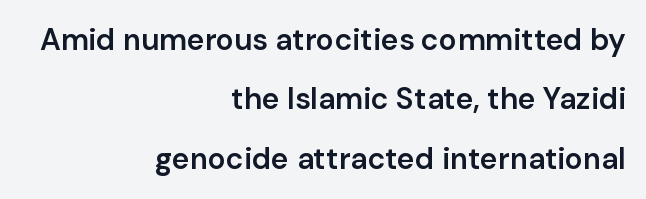
The image shows 30 px semibold sans-serif type, upright; set right-aligned, loose line spacing (1.98x), normal letter spacing, not underlined; low stroke contrast and a medium x-height.
